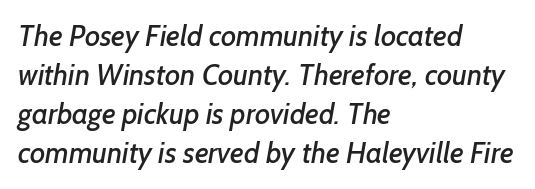
Q: Is the typeface a serif or a sans-serif typeface? A: Sans-serif.
Q: Is the text underlined? A: No.
Q: How is the paragraph aligned? A: Left-aligned.
Q: Is the spacing between letters normal or unusually wide? A: Normal.
Q: Is the spacing between lines tight, normal or loose? A: Normal.
Q: Width (condensed, normal, or wide)? A: Normal.
Q: Stroke contrast? A: Low.
Q: x-height? A: Medium.
Q: Monospaced? A: No.
